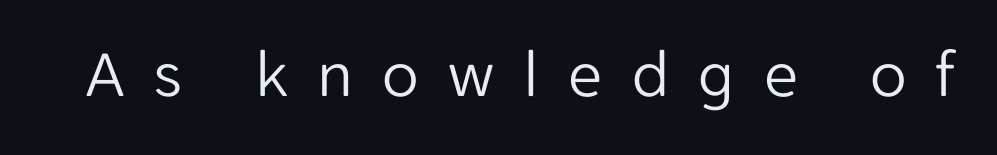
Q: Is the text bold? A: No.
Q: Is the text italic (slanted)? A: No, it is upright.
Q: Is the typeface a serif or a sans-serif typeface? A: Sans-serif.
Q: Is the text underlined? A: No.
Q: Is the spacing between letters normal or unusually wide? A: Unusually wide.
Q: Width (condensed, normal, or wide)? A: Normal.
Q: Stroke contrast? A: Low.
Q: x-height? A: Medium.
Q: Monospaced? A: No.
